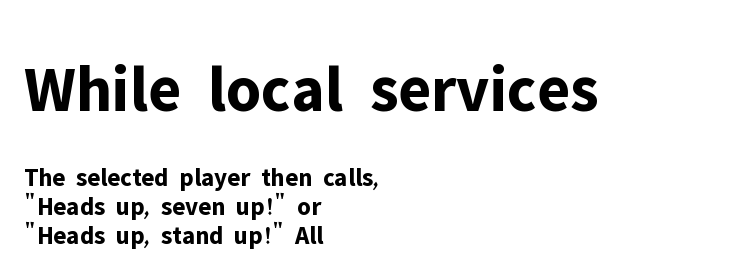
{"serif": "no", "italic": "no", "bold": "yes", "weight": "bold", "width": "normal", "stroke_contrast": "low", "x_height": "medium", "monospaced": "no", "underline": "no", "align": "left", "line_spacing": "tight", "line_spacing_ratio": 1.12, "letter_spacing": "normal", "letter_spacing_em": 0.0, "larger_block": "first", "size_ratio": 2.54, "glyph_px": 66}
